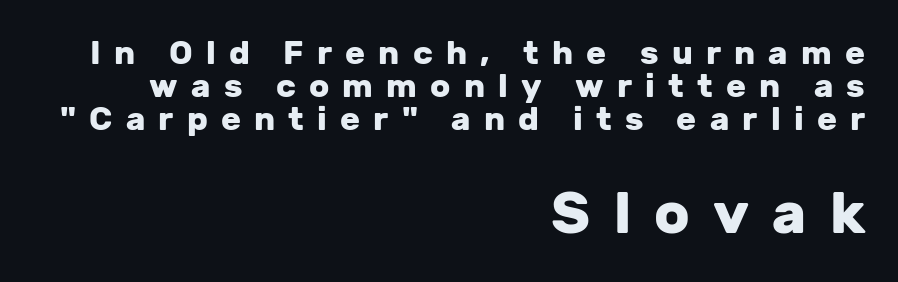
{"serif": "no", "italic": "no", "bold": "yes", "weight": "heavy", "width": "normal", "stroke_contrast": "low", "x_height": "medium", "monospaced": "no", "underline": "no", "align": "right", "line_spacing": "tight", "line_spacing_ratio": 1.0, "letter_spacing": "wide", "letter_spacing_em": 0.4, "larger_block": "second", "size_ratio": 1.76, "glyph_px": 58}
